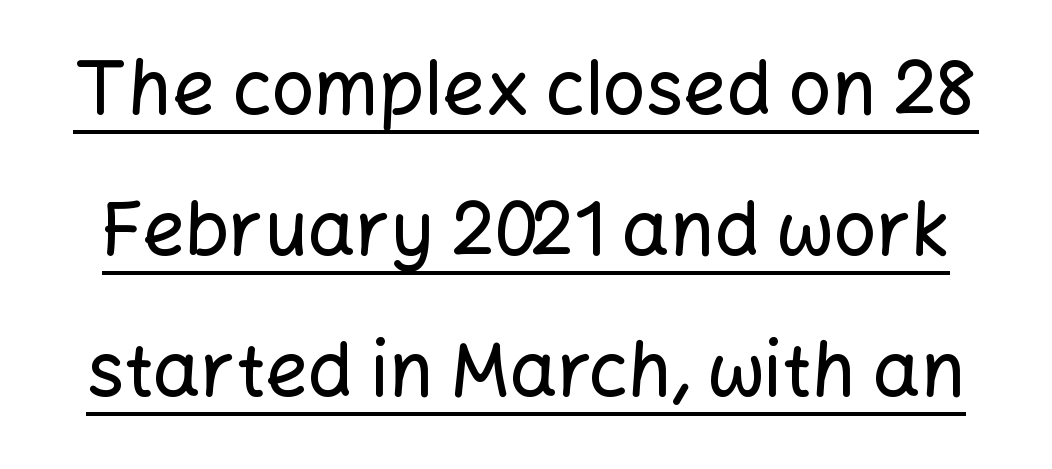
{"serif": "no", "italic": "no", "width": "normal", "stroke_contrast": "low", "x_height": "medium", "monospaced": "no", "underline": "yes", "line_spacing_ratio": 1.88, "letter_spacing": "normal", "letter_spacing_em": 0.0, "glyph_px": 75}
